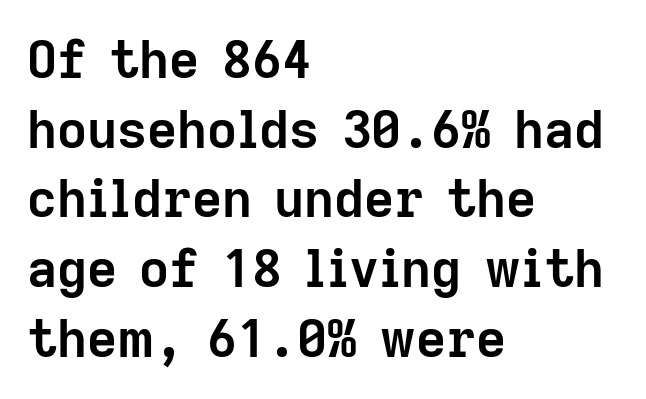
Words float on clear page, feet unadorned. The letters stand straight up with perfectly vertical stems. The face used here is proportionally spaced, like ordinary book or web type. The tracking reads as untouched default to a designer's eye. One glance says typical: line gaps are just what's usual.
